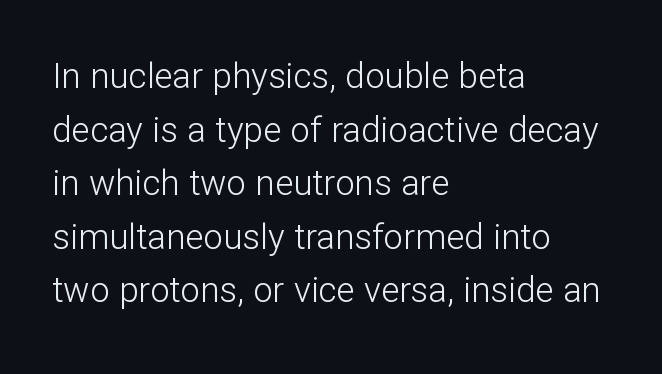
Q: Is the text bold? A: No.
Q: Is the text italic (slanted)? A: No, it is upright.
Q: Is the typeface a serif or a sans-serif typeface? A: Sans-serif.
Q: Is the text underlined? A: No.
Q: How is the paragraph aligned? A: Left-aligned.
Q: Is the spacing between letters normal or unusually wide? A: Normal.
Q: Is the spacing between lines tight, normal or loose? A: Normal.
Q: Width (condensed, normal, or wide)? A: Normal.
Q: Stroke contrast? A: Low.
Q: x-height? A: Medium.
Q: Monospaced? A: No.
